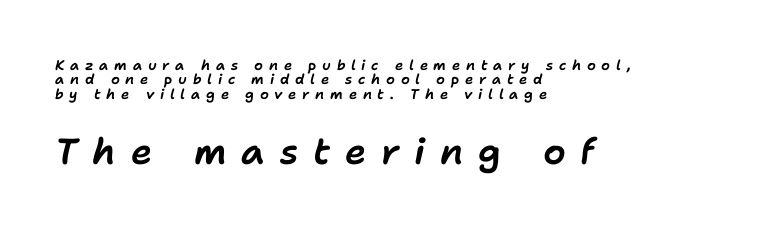
The image shows 36 px text type, italic (leaning right); set left-aligned, tight line spacing (1.02x), unusually wide letter spacing (+0.41 em), not underlined; the second (bottom) block is 2.57x larger; low stroke contrast and a medium x-height.
